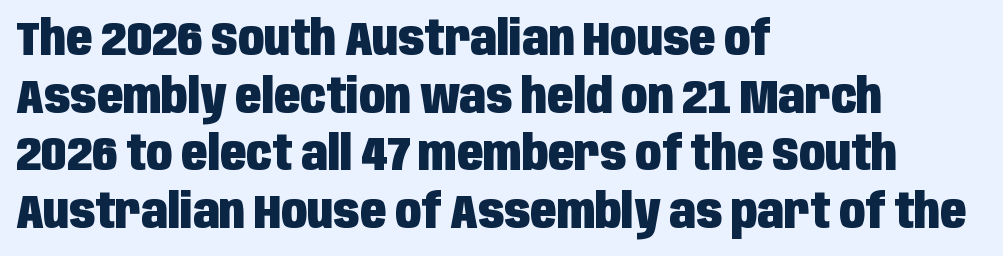
Q: Is the text bold? A: Yes.
Q: Is the text italic (slanted)? A: No, it is upright.
Q: Is the typeface a serif or a sans-serif typeface? A: Sans-serif.
Q: Is the text underlined? A: No.
Q: How is the paragraph aligned? A: Left-aligned.
Q: Is the spacing between letters normal or unusually wide? A: Normal.
Q: Width (condensed, normal, or wide)? A: Condensed.
Q: Stroke contrast? A: Low.
Q: x-height? A: Large.
Q: Monospaced? A: No.
